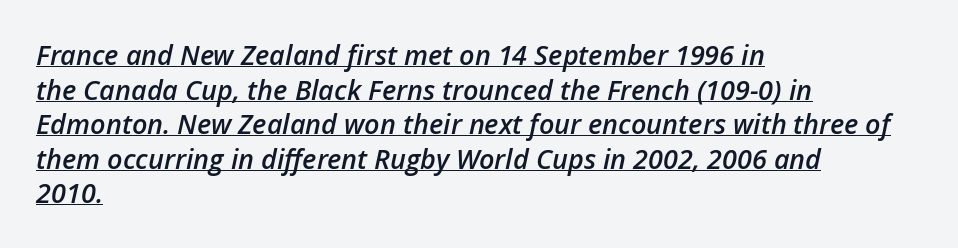
{"italic": "yes", "lean": "right", "slant_degrees": 12, "bold": "semi", "underline": "yes", "align": "left", "line_spacing": "normal", "line_spacing_ratio": 1.28, "letter_spacing": "normal", "letter_spacing_em": 0.0, "glyph_px": 27}
